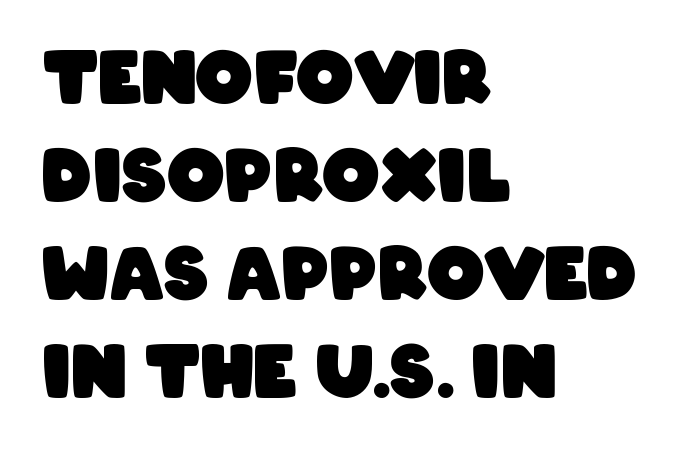
Q: Is the text bold? A: Yes.
Q: Is the typeface a serif or a sans-serif typeface? A: Sans-serif.
Q: Is the text underlined? A: No.
Q: How is the paragraph aligned? A: Left-aligned.
Q: Is the spacing between letters normal or unusually wide? A: Normal.
Q: Is the spacing between lines tight, normal or loose? A: Normal.
Q: Width (condensed, normal, or wide)? A: Condensed.
Q: Stroke contrast? A: Low.
Q: x-height? A: Large.
Q: Monospaced? A: No.
